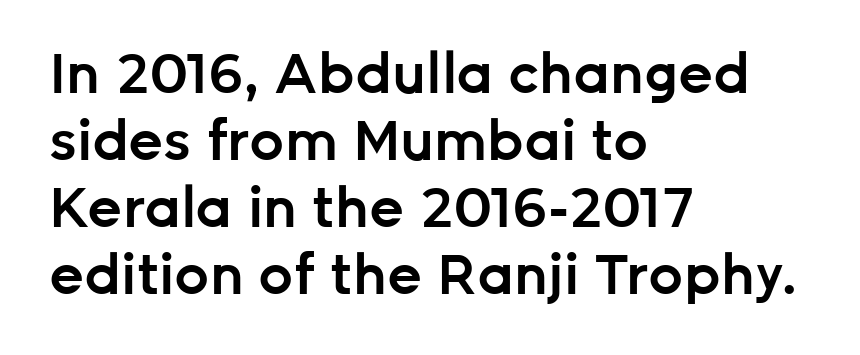
{"serif": "no", "italic": "no", "bold": "semi", "weight": "semibold", "width": "normal", "stroke_contrast": "low", "x_height": "medium", "monospaced": "no", "underline": "no", "align": "left", "line_spacing_ratio": 1.22, "letter_spacing": "normal", "letter_spacing_em": 0.0, "glyph_px": 55}
